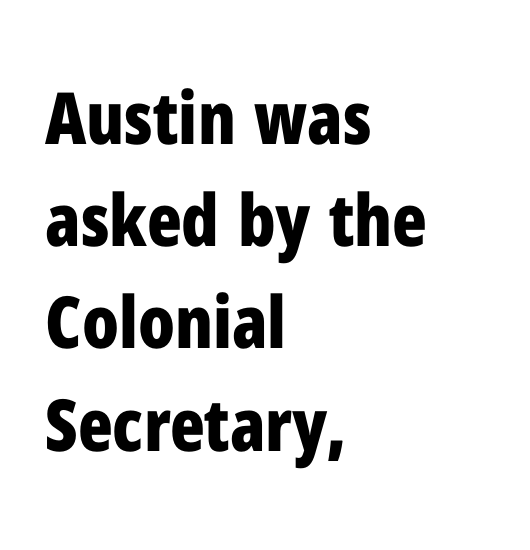
Vertically, the passage feels balanced, rows spaced as you'd expect. Default kerning and tracking; the words read as compact shapes. Serifs: no, the terminals of the letterforms are clean. Only glyphs here, with clear space below each row. Rendered with straight, roman letterforms.
